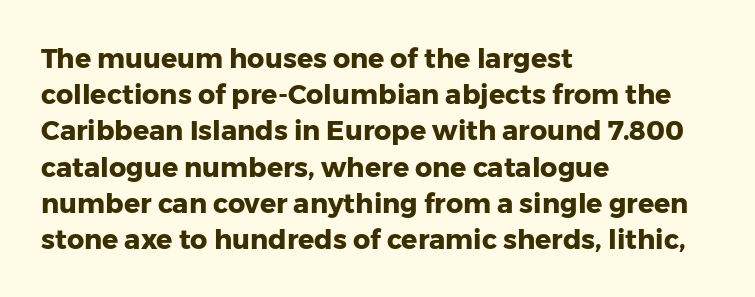
The image shows 27 px bold type, upright; set left-aligned, normal line spacing (1.34x), normal letter spacing, not underlined.
